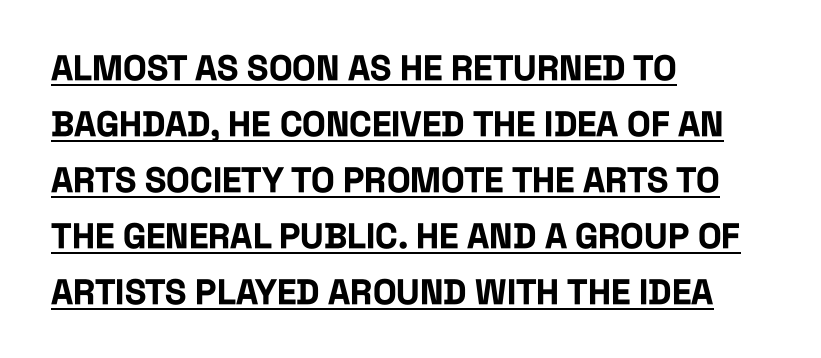
The image shows 35 px bold, condensed sans-serif type, upright; set left-aligned, normal line spacing (1.6x), normal letter spacing, underlined; low stroke contrast and a large x-height.
